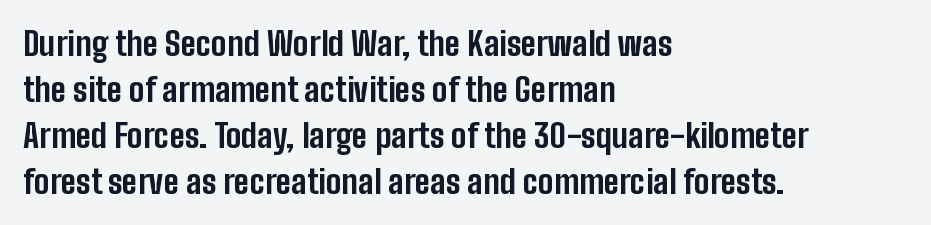
Q: Is the text bold? A: Yes.
Q: Is the text italic (slanted)? A: No, it is upright.
Q: Is the typeface a serif or a sans-serif typeface? A: Sans-serif.
Q: Is the text underlined? A: No.
Q: How is the paragraph aligned? A: Left-aligned.
Q: Is the spacing between letters normal or unusually wide? A: Normal.
Q: Is the spacing between lines tight, normal or loose? A: Normal.
Q: Width (condensed, normal, or wide)? A: Condensed.
Q: Stroke contrast? A: Low.
Q: x-height? A: Medium.
Q: Monospaced? A: No.
